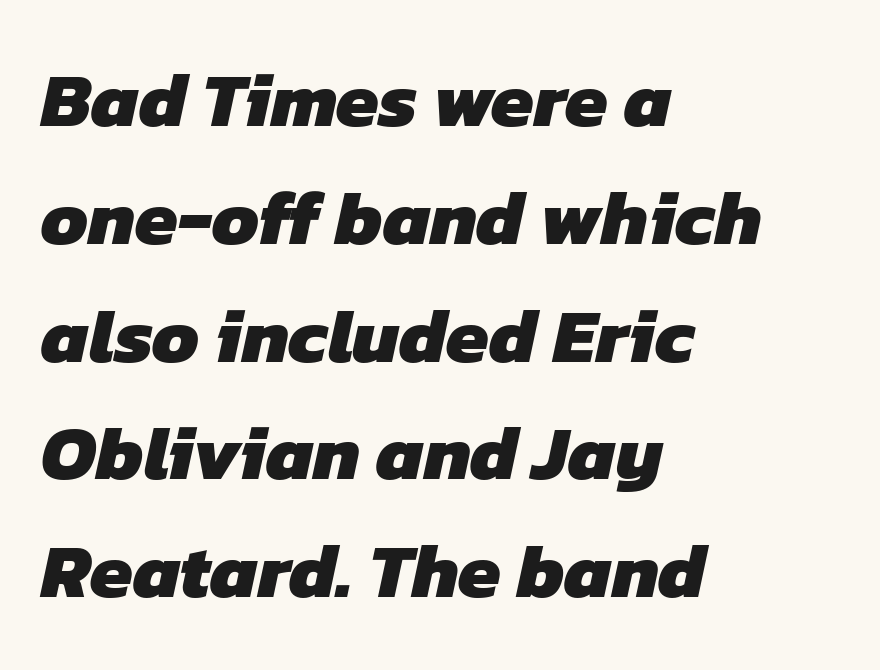
Q: Is the text bold? A: Yes.
Q: Is the typeface a serif or a sans-serif typeface? A: Sans-serif.
Q: Is the text underlined? A: No.
Q: How is the paragraph aligned? A: Left-aligned.
Q: Is the spacing between letters normal or unusually wide? A: Normal.
Q: Is the spacing between lines tight, normal or loose? A: Normal.
Q: Width (condensed, normal, or wide)? A: Normal.
Q: Stroke contrast? A: Low.
Q: x-height? A: Medium.
Q: Monospaced? A: No.
